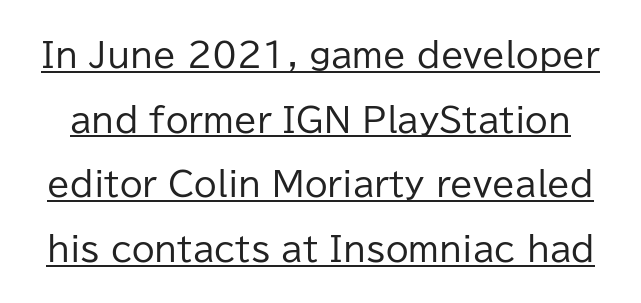
Q: Is the text bold? A: No.
Q: Is the text italic (slanted)? A: No, it is upright.
Q: Is the typeface a serif or a sans-serif typeface? A: Sans-serif.
Q: Is the text underlined? A: Yes.
Q: Is the spacing between letters normal or unusually wide? A: Normal.
Q: Is the spacing between lines tight, normal or loose? A: Loose.
Q: Width (condensed, normal, or wide)? A: Normal.
Q: Stroke contrast? A: Low.
Q: x-height? A: Medium.
Q: Monospaced? A: No.
